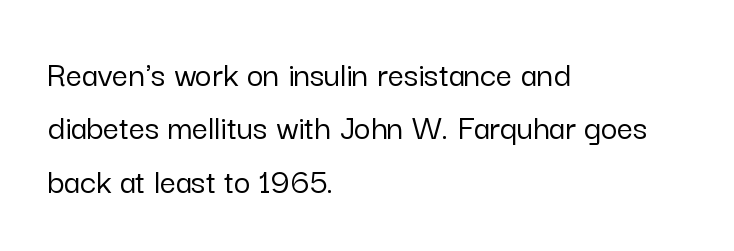
Check the space under the baseline: it is left empty. This sample uses an upright cut, with every glyph sitting square on the baseline. Interline gaps are of average width in this sample. Caption: standard tracking, unaltered. The rendering shows plain stroke endings on the letterforms — a sans-serif design.
